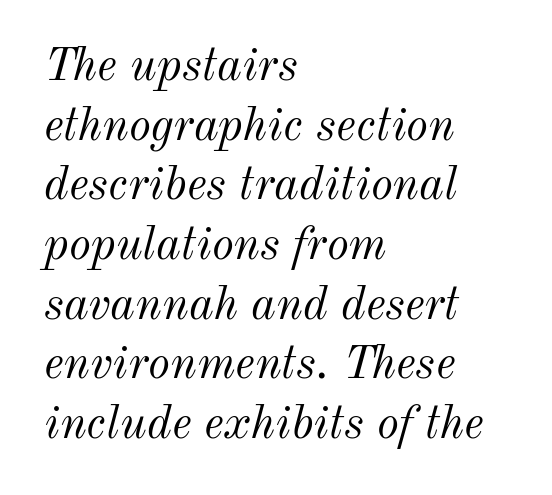
Honestly, the letter spacing is just normal — you wouldn't notice it. Proportional: the letters do not fall into vertical columns. Regarding leading, the lines here are spaced in the standard way. Every character sits at an angle, as italics do. A clean baseline with only descenders dipping below it.
